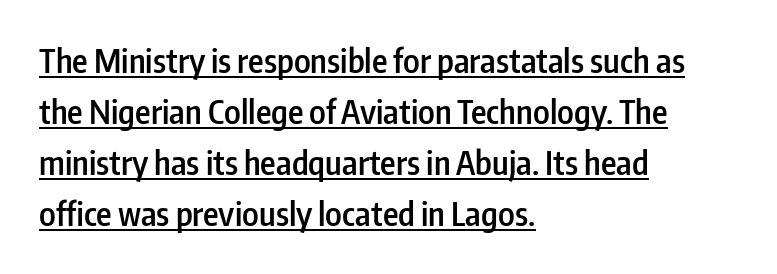
{"serif": "no", "italic": "no", "bold": "semi", "weight": "semibold", "width": "condensed", "stroke_contrast": "low", "x_height": "medium", "monospaced": "no", "underline": "yes", "align": "left", "line_spacing": "normal", "line_spacing_ratio": 1.55, "letter_spacing": "normal", "letter_spacing_em": 0.0, "glyph_px": 33}
